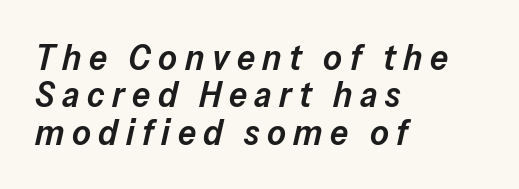
Q: Is the text bold? A: Semi-bold.
Q: Is the text italic (slanted)? A: Yes, it leans right by about 13 degrees.
Q: Is the text underlined? A: No.
Q: How is the paragraph aligned? A: Left-aligned.
Q: Is the spacing between letters normal or unusually wide? A: Unusually wide.
Q: Is the spacing between lines tight, normal or loose? A: Tight.
Q: Width (condensed, normal, or wide)? A: Normal.
Q: Stroke contrast? A: Low.
Q: x-height? A: Medium.
Q: Monospaced? A: No.
